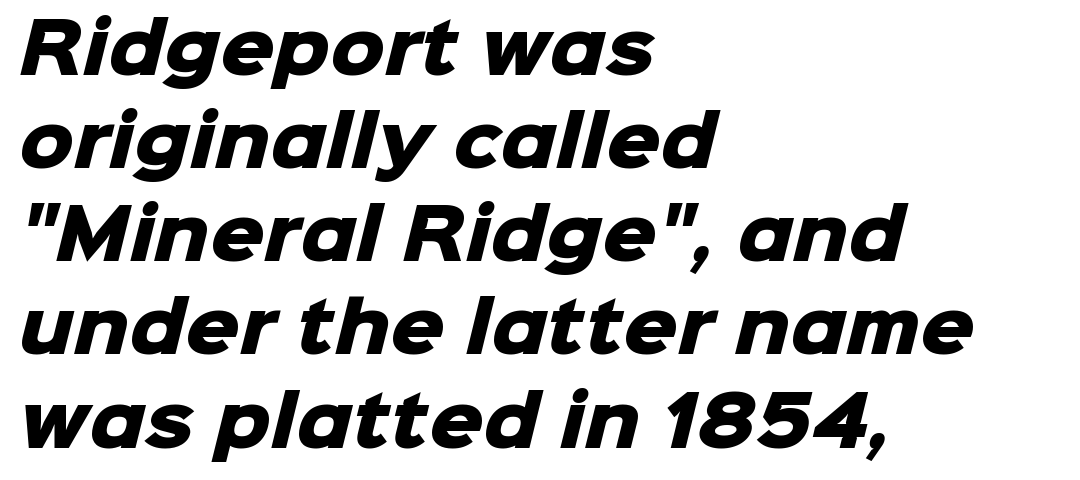
{"serif": "no", "bold": "yes", "weight": "heavy", "width": "normal", "stroke_contrast": "low", "x_height": "medium", "monospaced": "no", "underline": "no", "align": "left", "line_spacing": "normal", "line_spacing_ratio": 1.37, "letter_spacing": "normal", "letter_spacing_em": 0.0, "glyph_px": 68}
